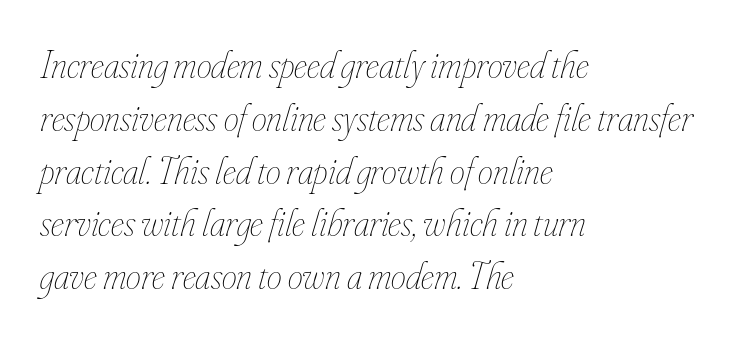
Q: Is the text bold? A: No.
Q: Is the text italic (slanted)? A: Yes, it leans right by about 16 degrees.
Q: Is the text underlined? A: No.
Q: How is the paragraph aligned? A: Left-aligned.
Q: Is the spacing between letters normal or unusually wide? A: Normal.
Q: Is the spacing between lines tight, normal or loose? A: Normal.
Q: Width (condensed, normal, or wide)? A: Condensed.
Q: Stroke contrast? A: Low.
Q: x-height? A: Small.
Q: Monospaced? A: No.
